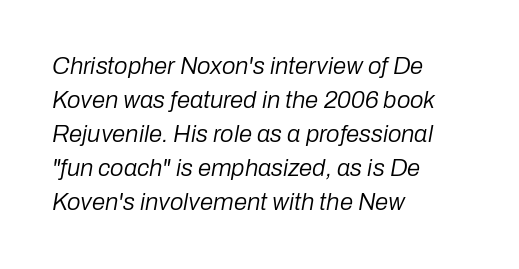
The image shows 24 px text type, italic (leaning right); set left-aligned, normal line spacing (1.42x), normal letter spacing, not underlined.
